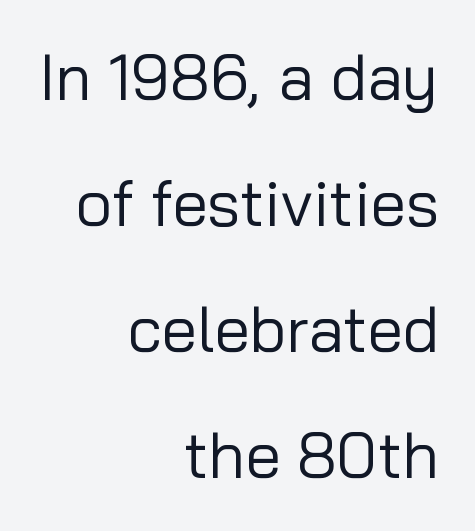
{"serif": "no", "italic": "no", "bold": "no", "weight": "regular", "width": "normal", "stroke_contrast": "low", "x_height": "medium", "monospaced": "no", "underline": "no", "align": "right", "line_spacing": "loose", "line_spacing_ratio": 1.97, "letter_spacing": "normal", "letter_spacing_em": 0.0, "glyph_px": 64}
